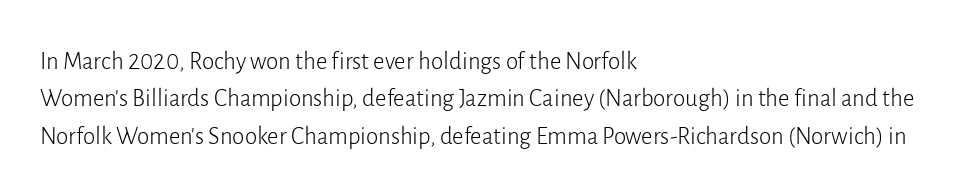
The image shows 25 px text type, upright; set left-aligned, normal line spacing (1.5x), normal letter spacing, not underlined.
